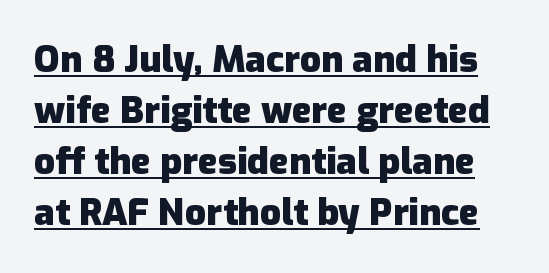
As a designer I'd log this as weight 700, bold. Proportional: the letters do not fall into vertical columns. Glance below the letters and you will spot a drawn line. Is there any slant? The stems are plumb. The passage shown has conventional tracking throughout. The passage shown stacks its lines at a standard gap.
